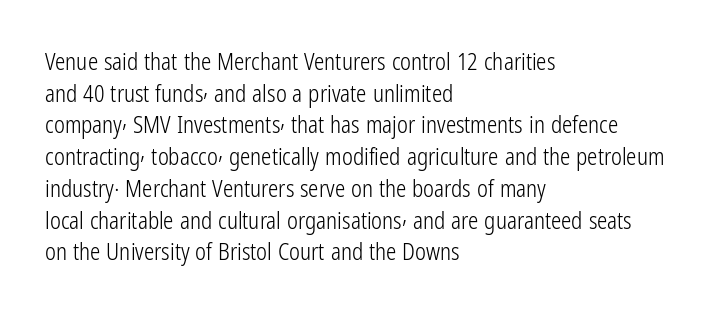
Q: Is the text bold? A: No.
Q: Is the text italic (slanted)? A: No, it is upright.
Q: Is the text underlined? A: No.
Q: How is the paragraph aligned? A: Left-aligned.
Q: Is the spacing between letters normal or unusually wide? A: Normal.
Q: Is the spacing between lines tight, normal or loose? A: Normal.
